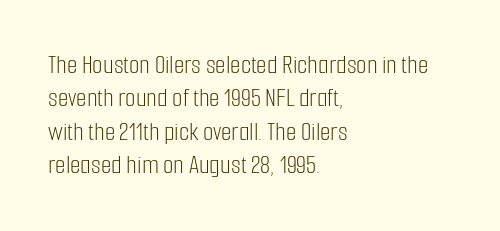
No letter is thick-stroked: the sample isn't bold. This rendering leaves character spacing at its baseline value. A bare baseline throughout the passage. Line beginnings align vertically; line endings do not. This sample uses an upright cut, with every glyph sitting square on the baseline.
